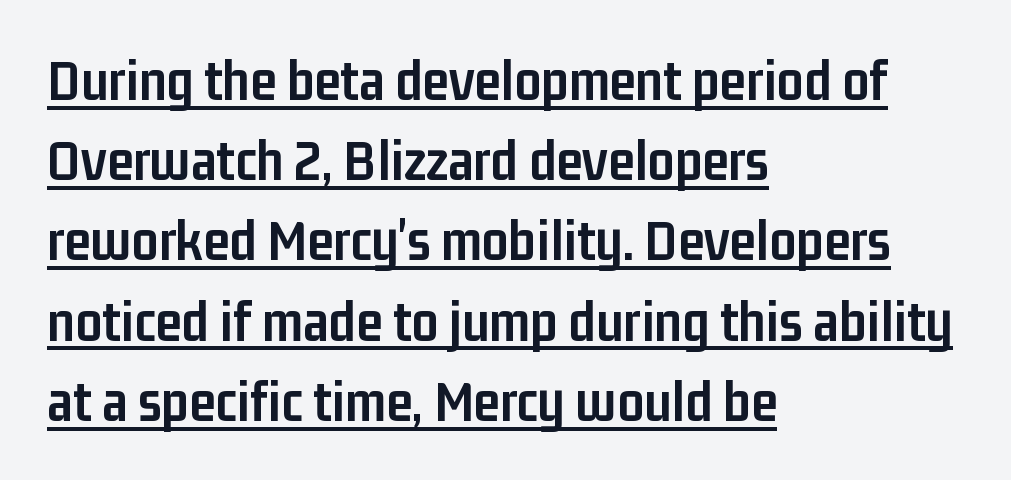
The image shows 59 px semibold, condensed sans-serif type, upright; set left-aligned, normal line spacing (1.36x), normal letter spacing, underlined; low stroke contrast and a medium x-height.
